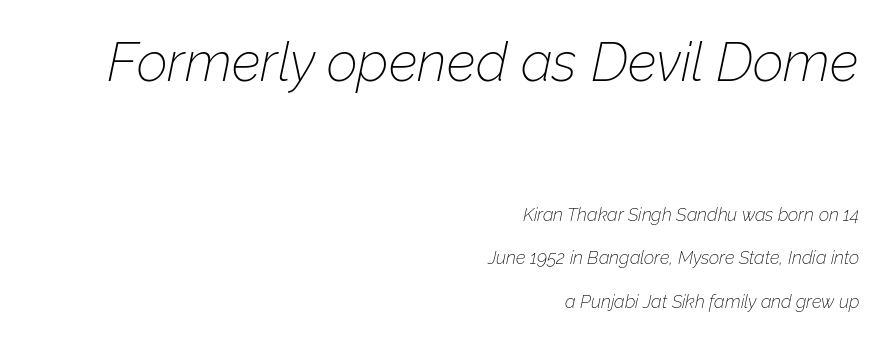
Does the leading feel generous? Absolutely, it's lavish. If you squint, the top block still reads clearly — it's the larger of the two. There is no visible air inserted between adjacent glyphs. The letterforms sit at book weight or below.
